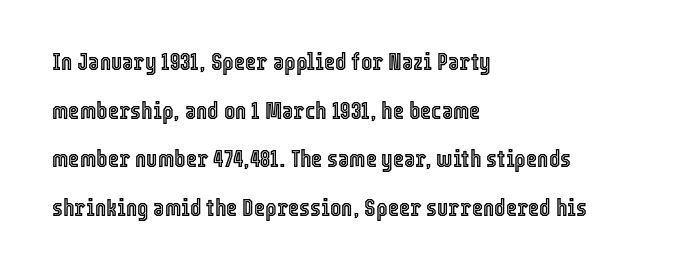
Rendered with straight, roman letterforms. Airy leading. Honestly, the letter spacing is just normal — you wouldn't notice it. Line beginnings align vertically; line endings do not. The area under the type is left untouched.
